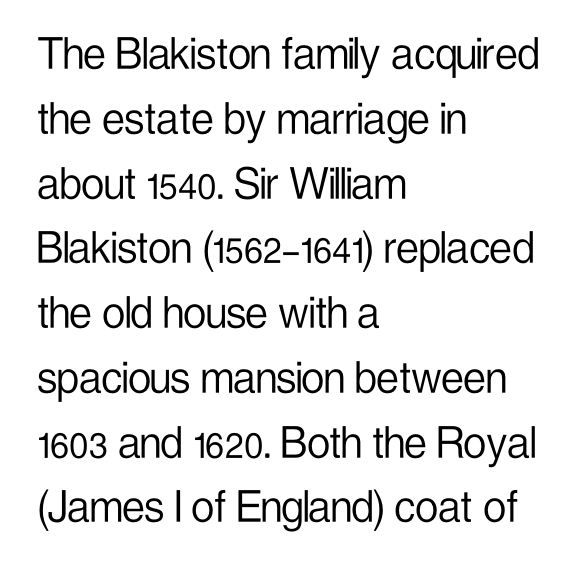
Q: Is the text bold? A: No.
Q: Is the text italic (slanted)? A: No, it is upright.
Q: Is the typeface a serif or a sans-serif typeface? A: Sans-serif.
Q: Is the text underlined? A: No.
Q: How is the paragraph aligned? A: Left-aligned.
Q: Is the spacing between letters normal or unusually wide? A: Normal.
Q: Is the spacing between lines tight, normal or loose? A: Normal.
Q: Width (condensed, normal, or wide)? A: Condensed.
Q: Stroke contrast? A: Low.
Q: x-height? A: Medium.
Q: Monospaced? A: No.
